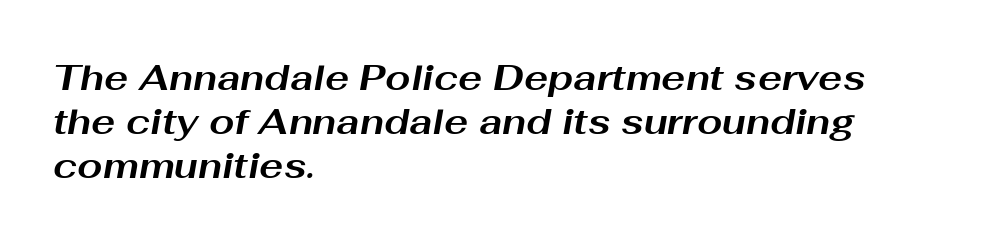
The image shows 36 px bold, wide type, italic (leaning right); set left-aligned, line spacing 1.22x, normal letter spacing, not underlined; medium stroke contrast and a medium x-height.
